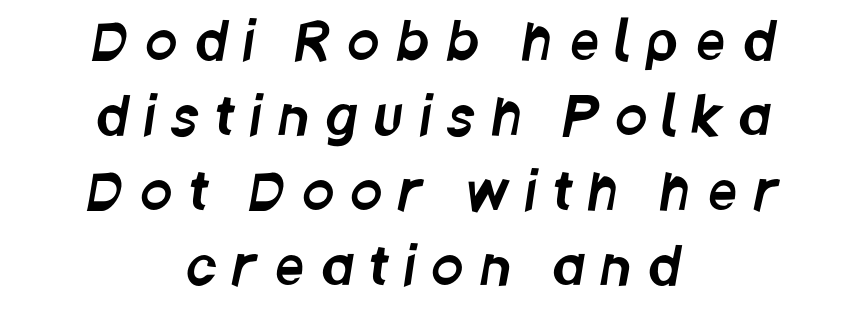
{"serif": "no", "width": "condensed", "stroke_contrast": "low", "x_height": "large", "monospaced": "no", "underline": "no", "align": "center", "line_spacing": "normal", "line_spacing_ratio": 1.47, "letter_spacing": "wide", "letter_spacing_em": 0.34, "glyph_px": 51}
